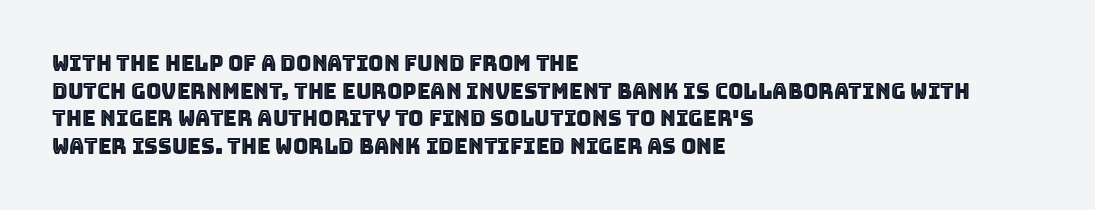
Every character sits straight up, as roman type does. Decoration check: the copy has no underline. A normal amount of white space separates one row of letters from the next. The passage shown has conventional tracking throughout.
